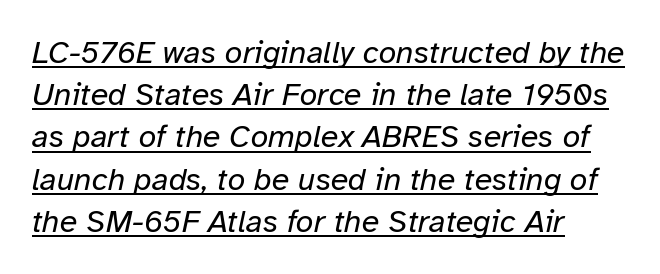
Here the designer chose a conventional face with non-uniform glyph widths. No letter is thick-stroked: the sample isn't bold. Where is the straight margin? On the left. Normally led — the rows are evenly, conventionally spaced. The lettering is marked with a stroke running underneath it. The tracking reads as untouched default to a designer's eye.
